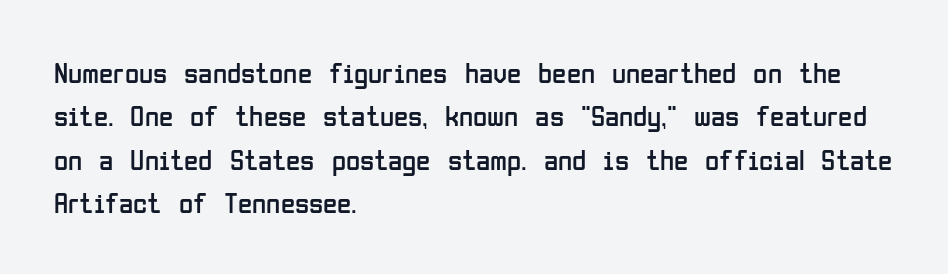
The image shows 29 px regular-weight, condensed sans-serif type, upright; set left-aligned, normal line spacing (1.5x), normal letter spacing, not underlined; low stroke contrast and a medium x-height.
